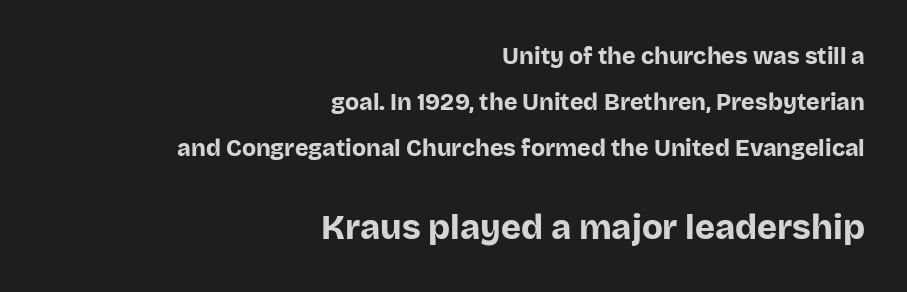
{"serif": "no", "italic": "no", "bold": "yes", "weight": "bold", "width": "normal", "stroke_contrast": "low", "x_height": "large", "monospaced": "no", "underline": "no", "align": "right", "line_spacing": "loose", "line_spacing_ratio": 2.0, "letter_spacing": "normal", "letter_spacing_em": 0.0, "larger_block": "second", "size_ratio": 1.48, "glyph_px": 34}
